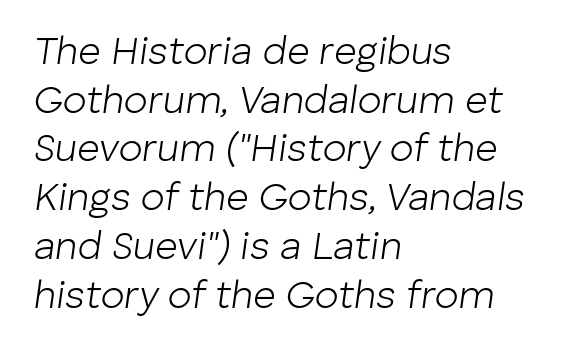
Q: Is the text bold? A: No.
Q: Is the text italic (slanted)? A: Yes, it leans right by about 8 degrees.
Q: Is the text underlined? A: No.
Q: How is the paragraph aligned? A: Left-aligned.
Q: Is the spacing between letters normal or unusually wide? A: Normal.
Q: Is the spacing between lines tight, normal or loose? A: Normal.
Q: Width (condensed, normal, or wide)? A: Normal.
Q: Stroke contrast? A: Low.
Q: x-height? A: Medium.
Q: Monospaced? A: No.
